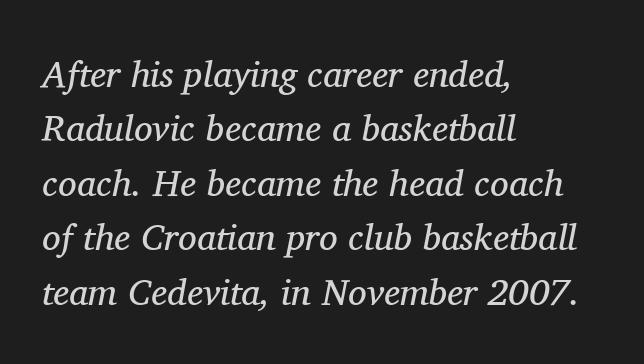
Q: Is the text bold? A: No.
Q: Is the text italic (slanted)? A: Yes, it leans right by about 11 degrees.
Q: Is the typeface a serif or a sans-serif typeface? A: Serif.
Q: Is the text underlined? A: No.
Q: How is the paragraph aligned? A: Left-aligned.
Q: Is the spacing between letters normal or unusually wide? A: Normal.
Q: Is the spacing between lines tight, normal or loose? A: Normal.
Q: Width (condensed, normal, or wide)? A: Normal.
Q: Stroke contrast? A: Medium.
Q: x-height? A: Medium.
Q: Monospaced? A: No.
